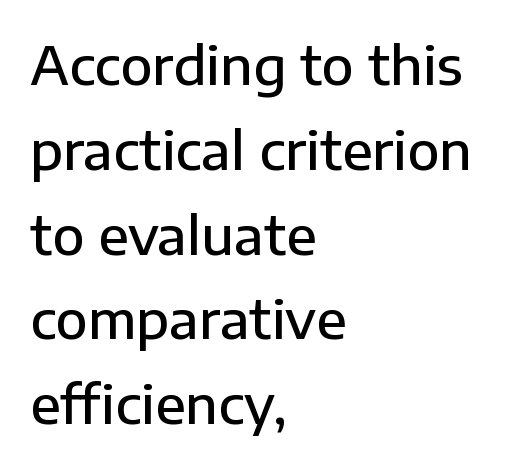
Q: Is the text bold? A: Semi-bold.
Q: Is the text italic (slanted)? A: No, it is upright.
Q: Is the typeface a serif or a sans-serif typeface? A: Sans-serif.
Q: Is the text underlined? A: No.
Q: How is the paragraph aligned? A: Left-aligned.
Q: Is the spacing between letters normal or unusually wide? A: Normal.
Q: Is the spacing between lines tight, normal or loose? A: Normal.
Q: Width (condensed, normal, or wide)? A: Normal.
Q: Stroke contrast? A: Low.
Q: x-height? A: Medium.
Q: Monospaced? A: No.
